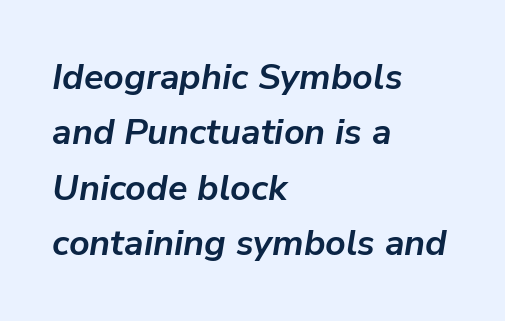
Varying glyph widths throughout — classic text-font behaviour. Observe the lean: these are italic letterforms. The text block is weighted toward the left margin, trailing off unevenly rightward. What weight is shown? A full bold with thick strokes. The lines sit at an ordinary, default distance from one another.
